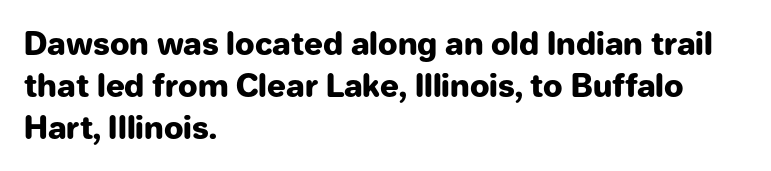
The image shows 31 px heavy sans-serif type, upright; set left-aligned, normal line spacing (1.36x), normal letter spacing, not underlined; low stroke contrast and a medium x-height.
